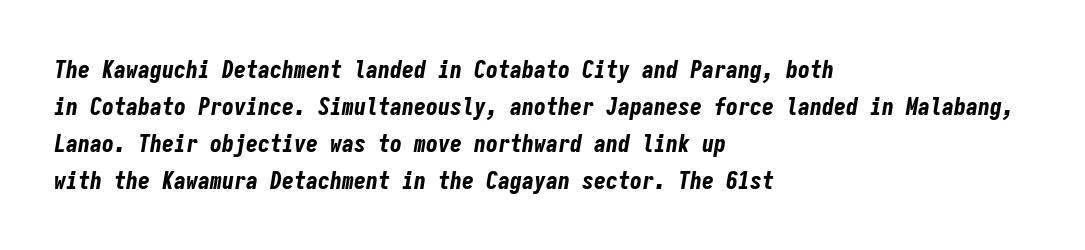
Q: Is the text bold? A: Yes.
Q: Is the text italic (slanted)? A: Yes, it leans right by about 9 degrees.
Q: Is the text underlined? A: No.
Q: How is the paragraph aligned? A: Left-aligned.
Q: Is the spacing between letters normal or unusually wide? A: Normal.
Q: Is the spacing between lines tight, normal or loose? A: Normal.
